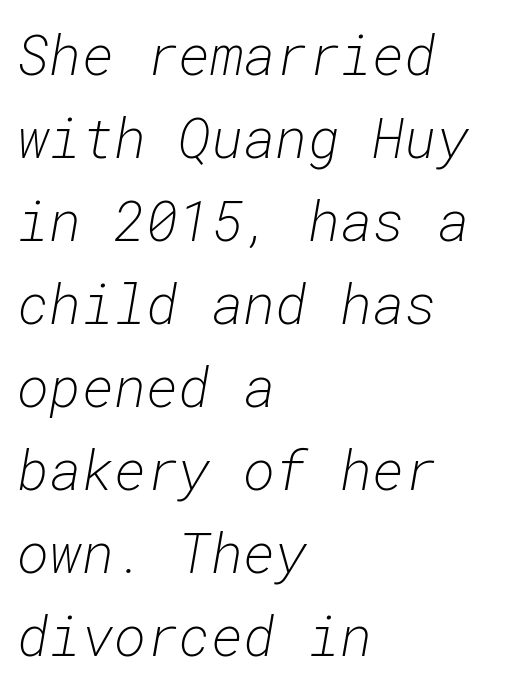
Q: Is the text bold? A: No.
Q: Is the text italic (slanted)? A: Yes, it leans right by about 10 degrees.
Q: Is the text underlined? A: No.
Q: How is the paragraph aligned? A: Left-aligned.
Q: Is the spacing between letters normal or unusually wide? A: Normal.
Q: Is the spacing between lines tight, normal or loose? A: Normal.
Q: Width (condensed, normal, or wide)? A: Normal.
Q: Stroke contrast? A: Low.
Q: x-height? A: Medium.
Q: Monospaced? A: Yes.
